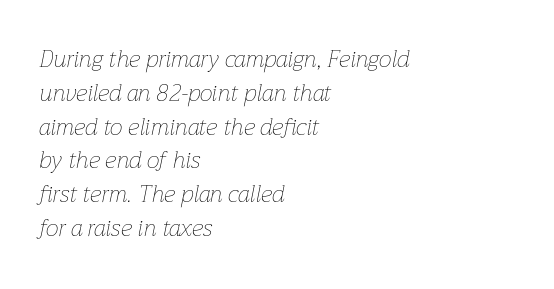
{"italic": "yes", "lean": "right", "slant_degrees": 12, "bold": "no", "underline": "no", "align": "left", "line_spacing": "normal", "line_spacing_ratio": 1.47, "letter_spacing": "normal", "letter_spacing_em": 0.0, "glyph_px": 23}
